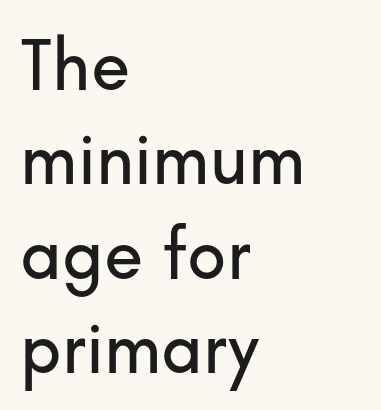
The image shows 72 px sans-serif type, upright; set left-aligned, normal line spacing (1.31x), normal letter spacing, not underlined; low stroke contrast and a small x-height.
